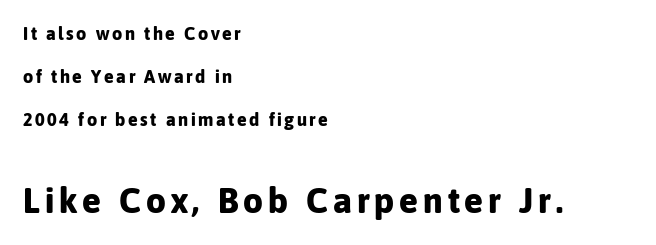
The image shows 35 px bold sans-serif type, upright; set left-aligned, loose line spacing (2.39x), not underlined; the second (bottom) block is 1.94x larger; low stroke contrast and a medium x-height.
